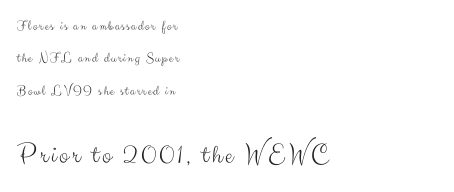
Has an underline been added? It has not. The passage shown is typed in a proportional face where columns would drift. Look at the glyph heights: the lower group is clearly the bigger setting. In CSS terms this would be text-align: left.
